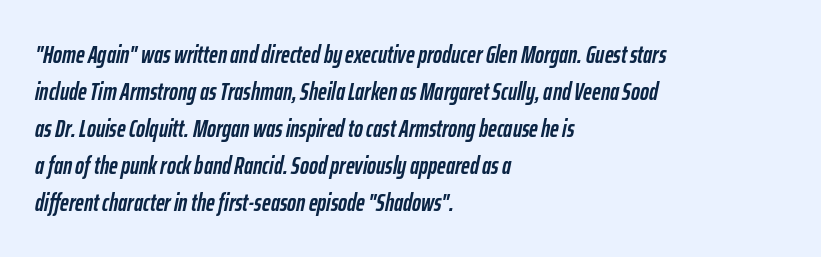
{"italic": "yes", "lean": "right", "slant_degrees": 12, "bold": "yes", "underline": "no", "align": "left", "line_spacing": "normal", "line_spacing_ratio": 1.54, "letter_spacing": "normal", "letter_spacing_em": 0.0, "glyph_px": 24}
